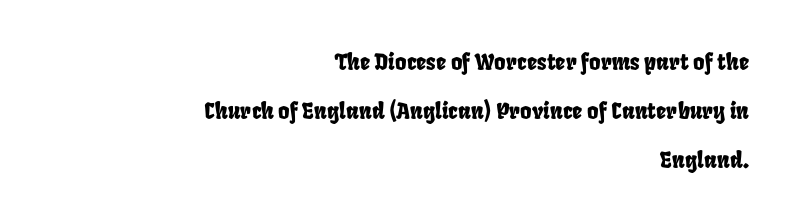
Q: Is the text underlined? A: No.
Q: How is the paragraph aligned? A: Right-aligned.
Q: Is the spacing between letters normal or unusually wide? A: Normal.
Q: Is the spacing between lines tight, normal or loose? A: Loose.
